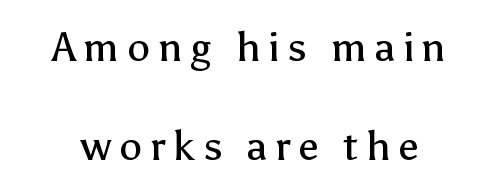
{"serif": "no", "italic": "no", "bold": "no", "weight": "regular", "width": "normal", "stroke_contrast": "low", "x_height": "medium", "monospaced": "no", "underline": "no", "line_spacing": "loose", "line_spacing_ratio": 2.41, "glyph_px": 41}
